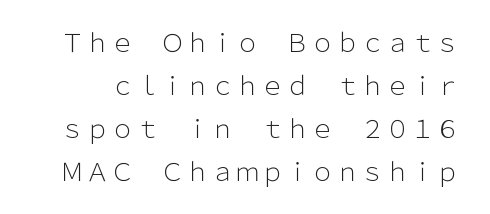
Q: Is the text bold? A: No.
Q: Is the text italic (slanted)? A: No, it is upright.
Q: Is the text underlined? A: No.
Q: Is the spacing between letters normal or unusually wide? A: Normal.
